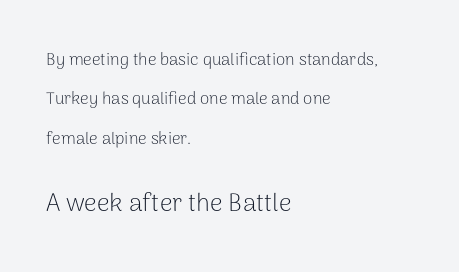
Q: Is the text bold? A: No.
Q: Is the text italic (slanted)? A: No, it is upright.
Q: Is the text underlined? A: No.
Q: How is the paragraph aligned? A: Left-aligned.
Q: Is the spacing between letters normal or unusually wide? A: Normal.
Q: Is the spacing between lines tight, normal or loose? A: Loose.
Q: Which block of text is set in a larger size, the first (top) or the second (bottom)? A: The second (bottom) one.
